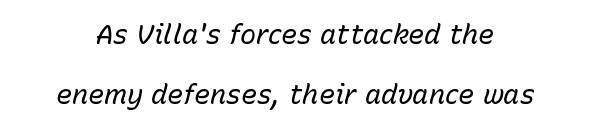
The image shows 27 px text type, italic (leaning right); set loose line spacing (2.21x), normal letter spacing, not underlined.
